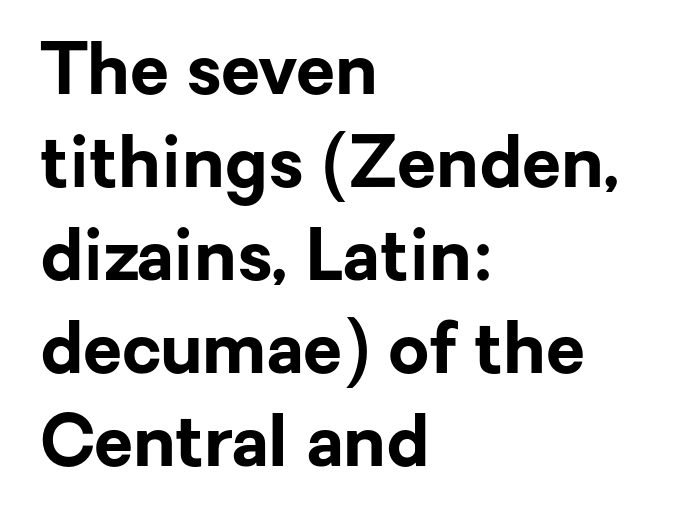
Look at the stroke-to-counter ratio: heavy, a bold. The glyphs are unaccompanied by any horizontal stroke below them. Typeset ragged right — the left edge is the straight one. These lines keep a tight, regular rhythm from letter to letter. Is this a sans? Yes — the strokes have no serifs.
